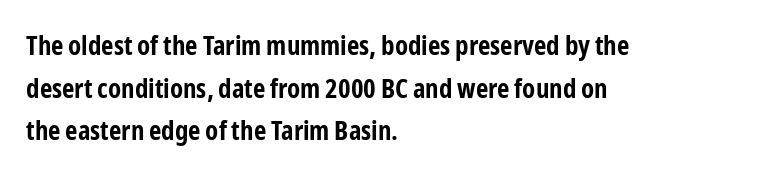
The image shows 27 px bold type, upright; set left-aligned, normal line spacing (1.58x), normal letter spacing, not underlined.
